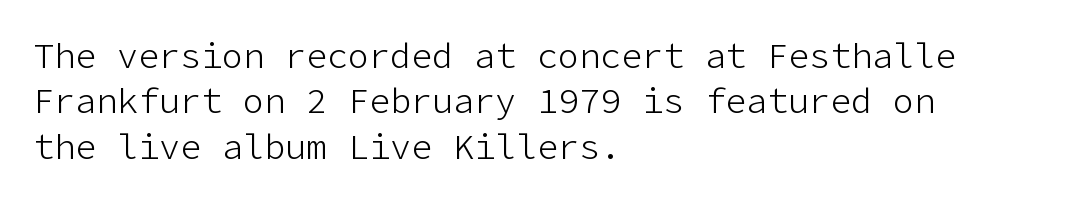
Q: Is the text bold? A: No.
Q: Is the text italic (slanted)? A: No, it is upright.
Q: Is the typeface a serif or a sans-serif typeface? A: Sans-serif.
Q: Is the text underlined? A: No.
Q: How is the paragraph aligned? A: Left-aligned.
Q: Is the spacing between letters normal or unusually wide? A: Normal.
Q: Is the spacing between lines tight, normal or loose? A: Normal.
Q: Width (condensed, normal, or wide)? A: Normal.
Q: Stroke contrast? A: Low.
Q: x-height? A: Medium.
